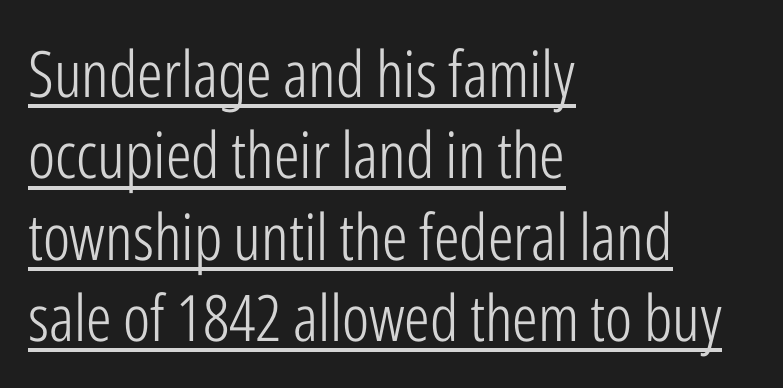
{"serif": "no", "italic": "no", "bold": "no", "weight": "light", "width": "condensed", "stroke_contrast": "low", "x_height": "medium", "monospaced": "no", "underline": "yes", "align": "left", "line_spacing": "normal", "line_spacing_ratio": 1.27, "letter_spacing": "normal", "letter_spacing_em": 0.0, "glyph_px": 64}
